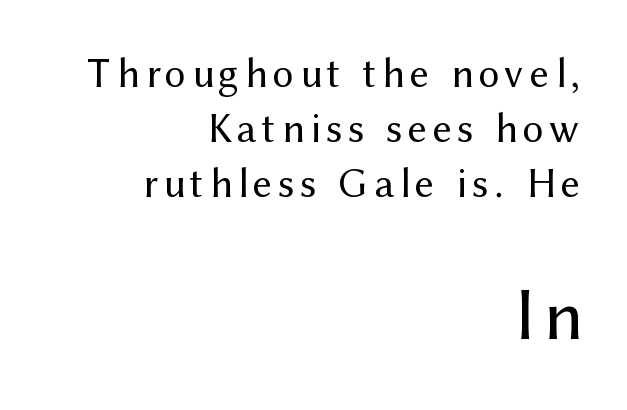
The image shows 74 px regular-weight sans-serif type, upright; set right-aligned, normal line spacing (1.31x), not underlined; the second (bottom) block is 1.76x larger; medium stroke contrast and a medium x-height.
